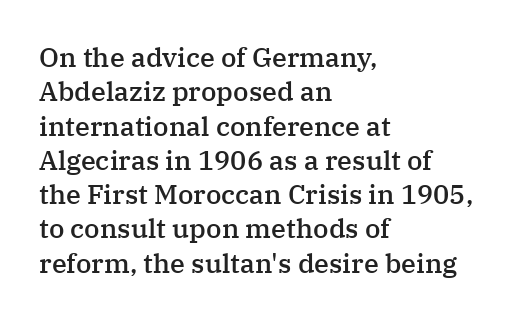
Left-aligned paragraph, ragged on the right. Nope, not italic — everything's standing straight. Strokes here are thickened, but only to semibold level. The leading is moderate, giving the passage an even texture.
